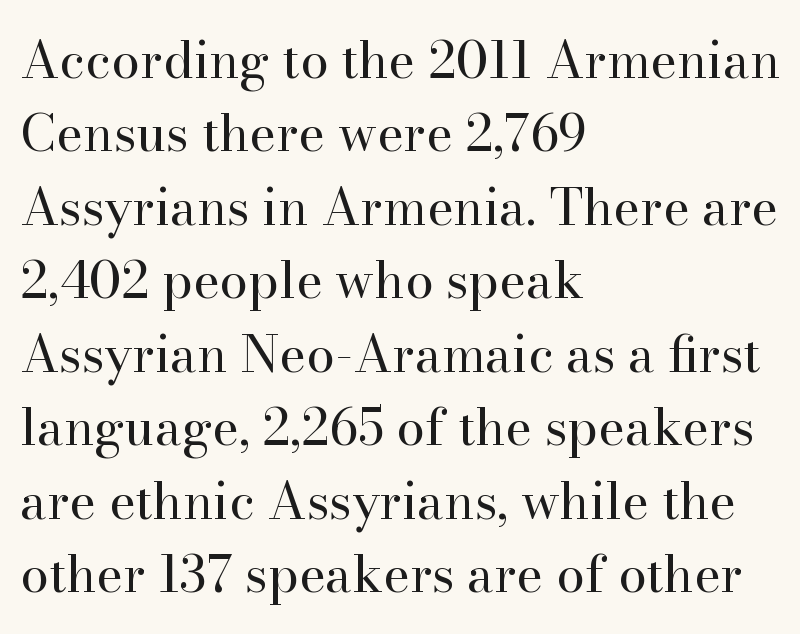
{"serif": "yes", "italic": "no", "bold": "no", "weight": "regular", "width": "normal", "stroke_contrast": "high", "x_height": "small", "monospaced": "no", "underline": "no", "align": "left", "line_spacing": "normal", "line_spacing_ratio": 1.44, "letter_spacing": "normal", "letter_spacing_em": 0.0, "glyph_px": 51}
